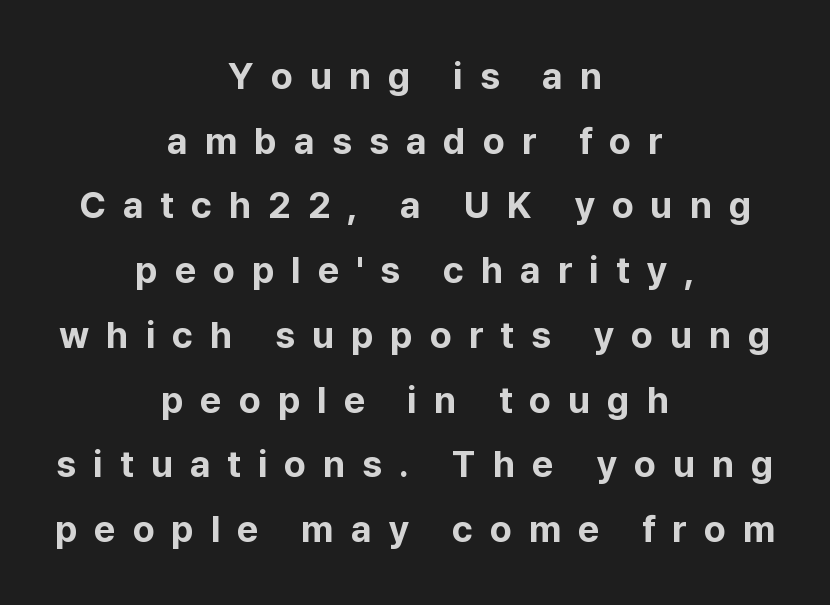
{"serif": "no", "italic": "no", "bold": "yes", "weight": "bold", "width": "normal", "stroke_contrast": "low", "x_height": "medium", "monospaced": "no", "underline": "no", "align": "center", "line_spacing_ratio": 1.75, "letter_spacing": "wide", "letter_spacing_em": 0.46, "glyph_px": 37}
